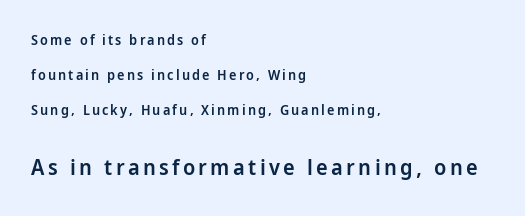
{"italic": "no", "bold": "semi", "underline": "no", "align": "left", "line_spacing": "loose", "line_spacing_ratio": 2.49, "larger_block": "second", "size_ratio": 1.57, "glyph_px": 22}
